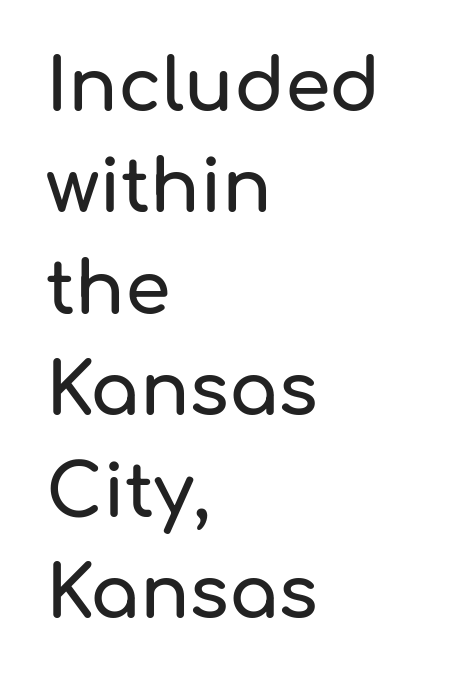
Regular leading. Italic? Not at all — the glyphs are vertical. If you drew a ruler down the left edge, every line would touch it. You can tell from the bare stems that sans-serif type was used. The passage shown is typed in a proportional face where columns would drift.
